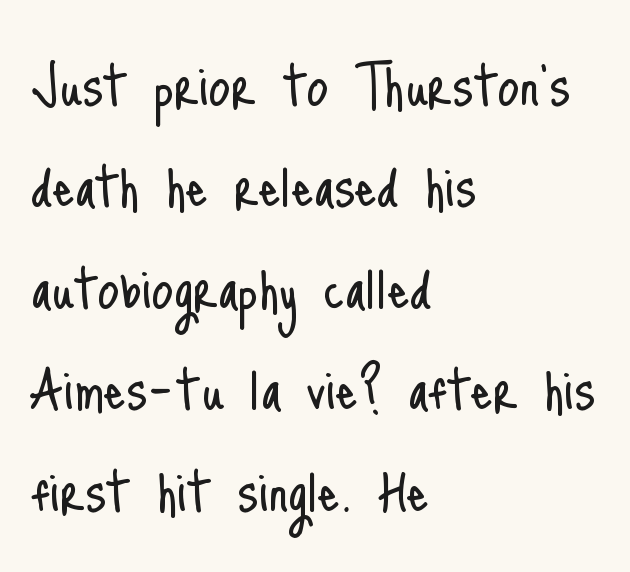
The weight would be labelled regular, book, light, or lighter still. Honestly, the letter spacing is just normal — you wouldn't notice it. Beneath every word, the page is bare. Typographically, this falls in the sans-serif category. If you drew a ruler down the left edge, every line would touch it. The letters advance in unequal steps, a hallmark of proportional type.
